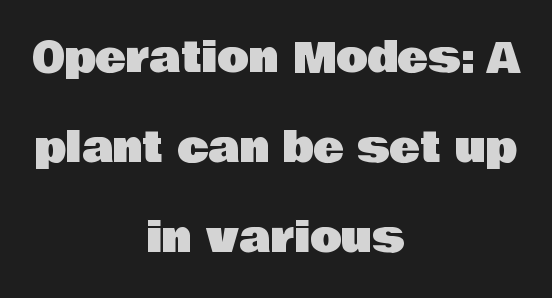
{"serif": "no", "italic": "no", "width": "normal", "stroke_contrast": "low", "x_height": "large", "monospaced": "no", "underline": "no", "align": "center", "line_spacing": "loose", "line_spacing_ratio": 2.2, "letter_spacing": "normal", "letter_spacing_em": 0.0, "glyph_px": 41}
